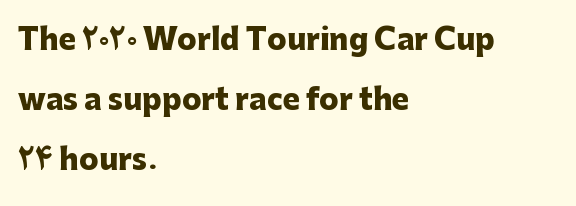
Q: Is the text bold? A: Yes.
Q: Is the text italic (slanted)? A: No, it is upright.
Q: Is the typeface a serif or a sans-serif typeface? A: Sans-serif.
Q: Is the text underlined? A: No.
Q: How is the paragraph aligned? A: Left-aligned.
Q: Is the spacing between letters normal or unusually wide? A: Normal.
Q: Is the spacing between lines tight, normal or loose? A: Loose.
Q: Width (condensed, normal, or wide)? A: Normal.
Q: Stroke contrast? A: Low.
Q: x-height? A: Medium.
Q: Monospaced? A: No.
